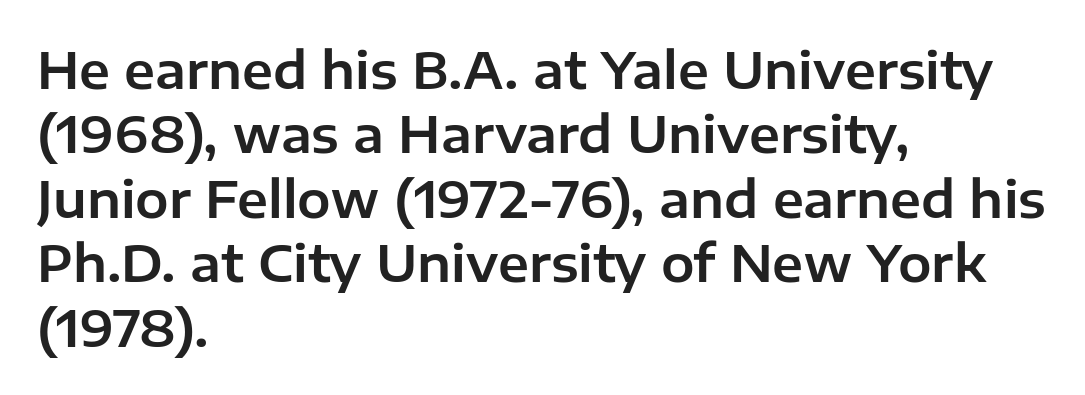
{"serif": "no", "italic": "no", "width": "normal", "stroke_contrast": "low", "x_height": "medium", "monospaced": "no", "underline": "no", "align": "left", "line_spacing": "normal", "line_spacing_ratio": 1.29, "letter_spacing": "normal", "letter_spacing_em": 0.0, "glyph_px": 50}
